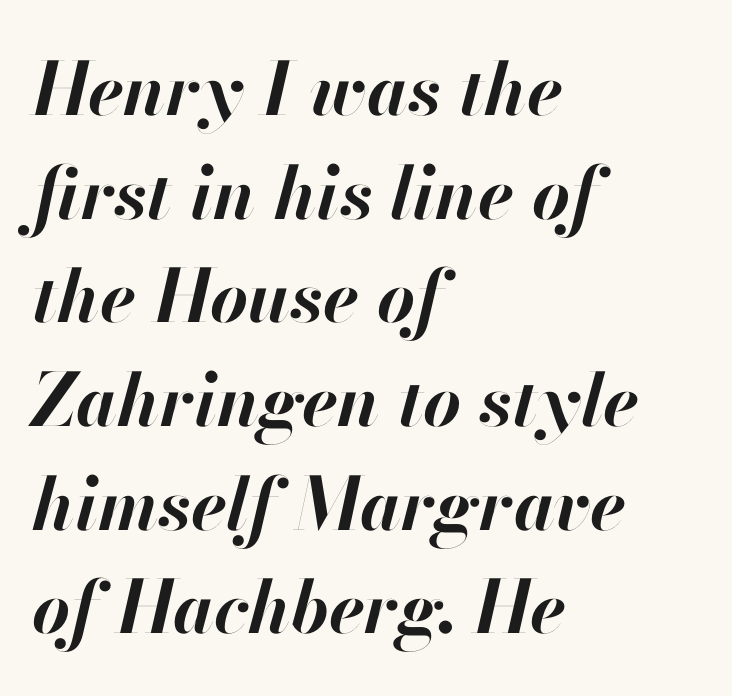
The image shows 73 px bold type, italic (leaning right); set left-aligned, normal line spacing (1.42x), normal letter spacing, not underlined; high stroke contrast and a small x-height.
